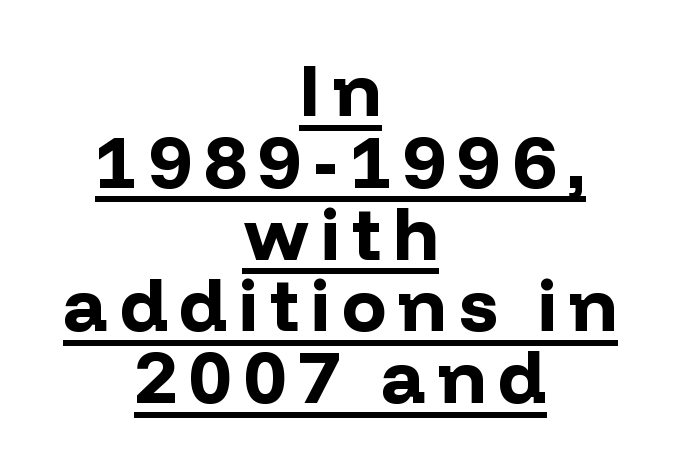
The image shows 74 px bold sans-serif type, upright; set centered, tight line spacing (0.97x), underlined; low stroke contrast and a medium x-height.
